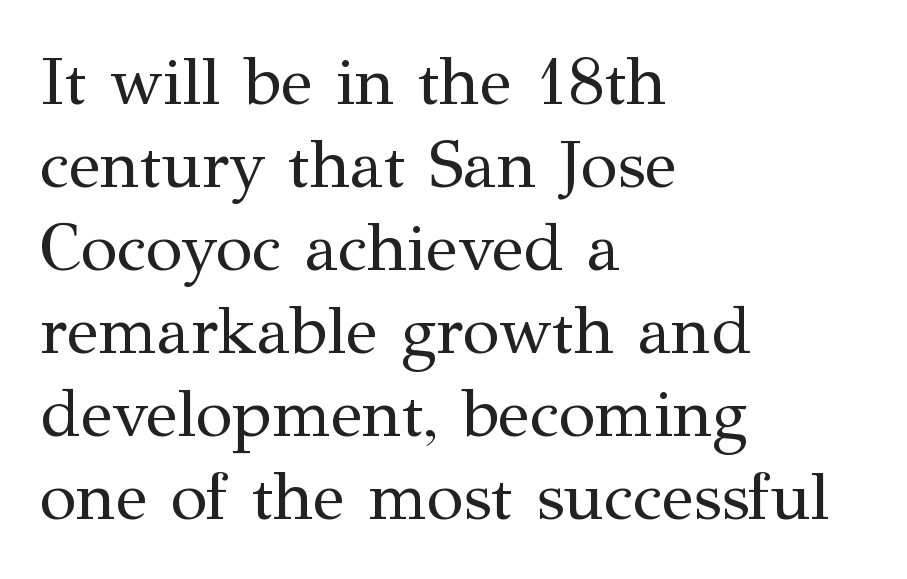
The image shows 67 px regular-weight serif type, upright; set left-aligned, line spacing 1.24x, normal letter spacing, not underlined; medium stroke contrast and a medium x-height.
